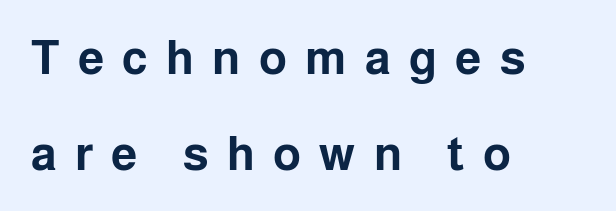
The image shows 47 px bold sans-serif type, upright; set left-aligned, loose line spacing (2.04x), unusually wide letter spacing (+0.39 em), not underlined; low stroke contrast and a medium x-height.
